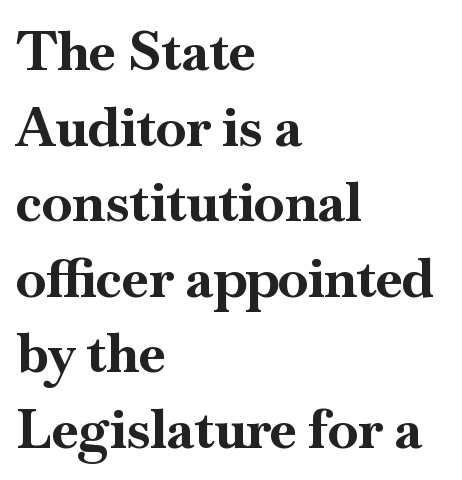
The image shows 54 px bold serif type, upright; set left-aligned, normal line spacing (1.4x), normal letter spacing, not underlined; high stroke contrast and a small x-height.
